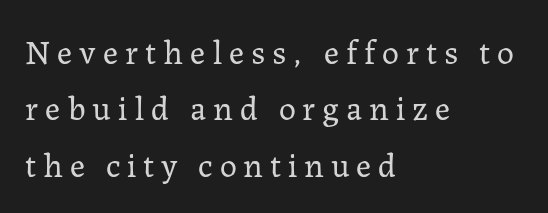
Q: Is the text bold? A: No.
Q: Is the text italic (slanted)? A: No, it is upright.
Q: Is the typeface a serif or a sans-serif typeface? A: Serif.
Q: Is the text underlined? A: No.
Q: How is the paragraph aligned? A: Left-aligned.
Q: Is the spacing between letters normal or unusually wide? A: Unusually wide.
Q: Is the spacing between lines tight, normal or loose? A: Normal.
Q: Width (condensed, normal, or wide)? A: Normal.
Q: Stroke contrast? A: Low.
Q: x-height? A: Medium.
Q: Monospaced? A: No.
